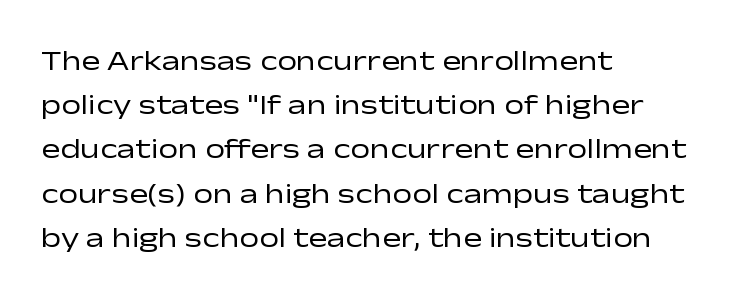
Observe the absence of serifs on each vertical stroke in this sample. This sample uses an upright cut, with every glyph sitting square on the baseline. Check the space under the baseline: it is left empty. A normal amount of white space separates one row of letters from the next.
